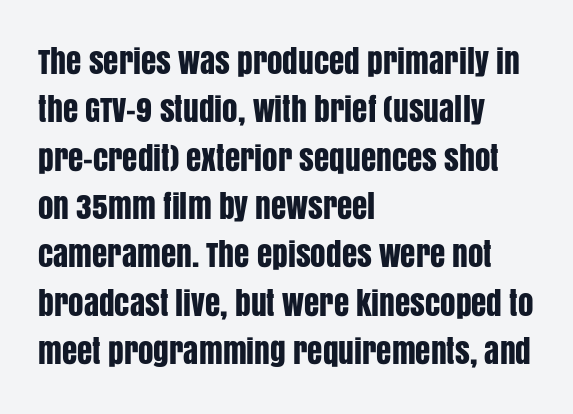
{"serif": "no", "italic": "no", "width": "condensed", "stroke_contrast": "low", "x_height": "large", "monospaced": "no", "underline": "no", "align": "left", "line_spacing": "normal", "line_spacing_ratio": 1.56, "letter_spacing": "normal", "letter_spacing_em": 0.0, "glyph_px": 31}
